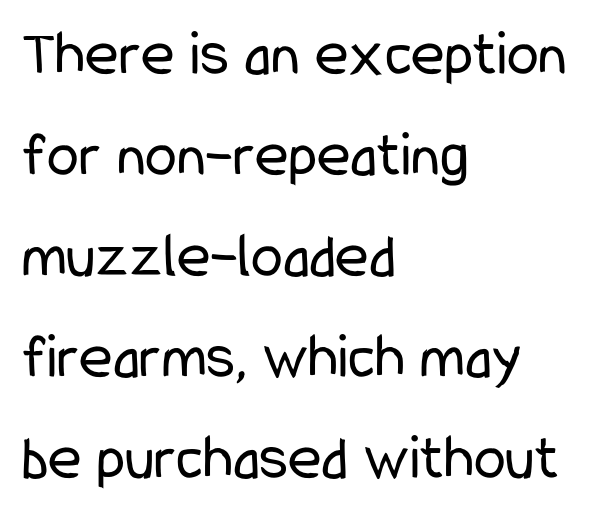
Short note: letters normally spaced. Unbolded letterforms with no extra heft. The space beneath each line is pristine and unruled. Is there any slant? The stems are plumb. Notice how the passage keeps a crisp vertical edge on the left only. The face used here is proportionally spaced, like ordinary book or web type.
